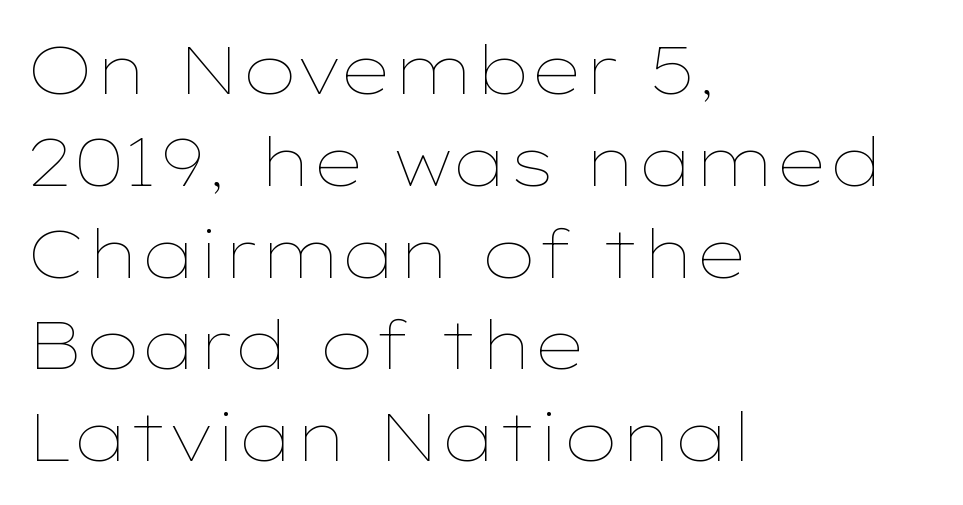
Q: Is the text bold? A: No.
Q: Is the text italic (slanted)? A: No, it is upright.
Q: Is the text underlined? A: No.
Q: How is the paragraph aligned? A: Left-aligned.
Q: Is the spacing between letters normal or unusually wide? A: Normal.
Q: Is the spacing between lines tight, normal or loose? A: Normal.
Q: Width (condensed, normal, or wide)? A: Wide.
Q: Stroke contrast? A: Low.
Q: x-height? A: Medium.
Q: Monospaced? A: No.
